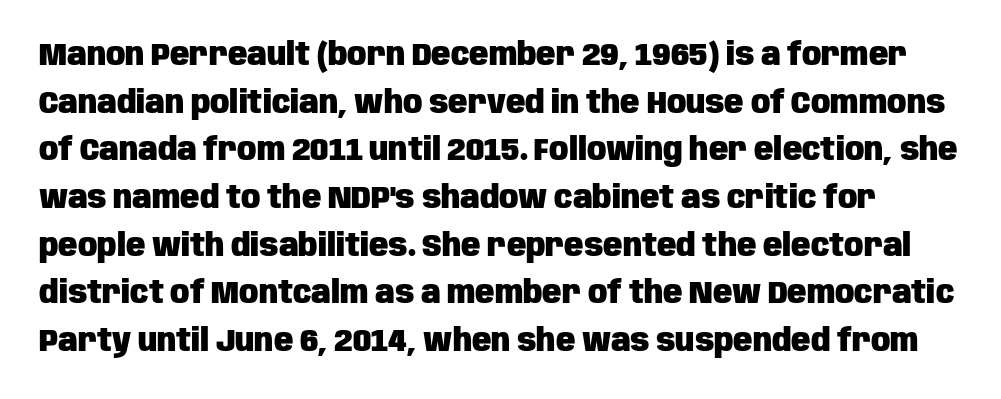
{"serif": "no", "italic": "no", "bold": "yes", "weight": "heavy", "width": "condensed", "stroke_contrast": "low", "x_height": "large", "monospaced": "no", "underline": "no", "line_spacing": "normal", "line_spacing_ratio": 1.49, "letter_spacing": "normal", "letter_spacing_em": 0.0, "glyph_px": 32}
